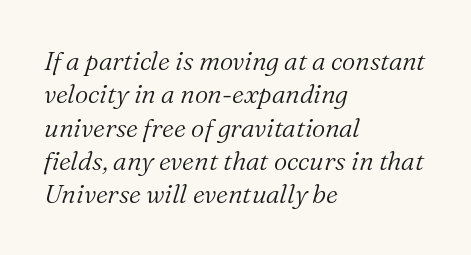
{"italic": "yes", "lean": "right", "slant_degrees": 16, "bold": "no", "underline": "no", "align": "left", "line_spacing": "normal", "line_spacing_ratio": 1.28, "letter_spacing": "normal", "letter_spacing_em": 0.0, "glyph_px": 26}
